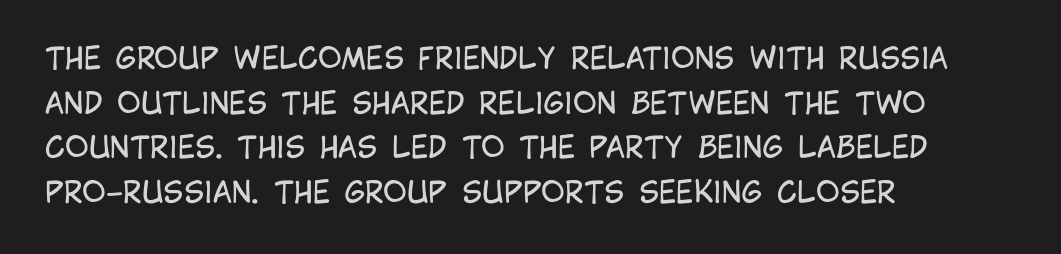
The ragged edge is on the right, which tells us the setting is flush left. Nope, no serifs anywhere on these letters. Letters rest on an invisible, unmarked baseline. Varying glyph widths throughout — classic text-font behaviour.
